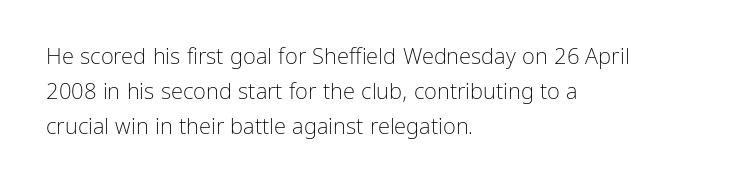
Q: Is the text bold? A: No.
Q: Is the text italic (slanted)? A: No, it is upright.
Q: Is the text underlined? A: No.
Q: How is the paragraph aligned? A: Left-aligned.
Q: Is the spacing between letters normal or unusually wide? A: Normal.
Q: Is the spacing between lines tight, normal or loose? A: Normal.
